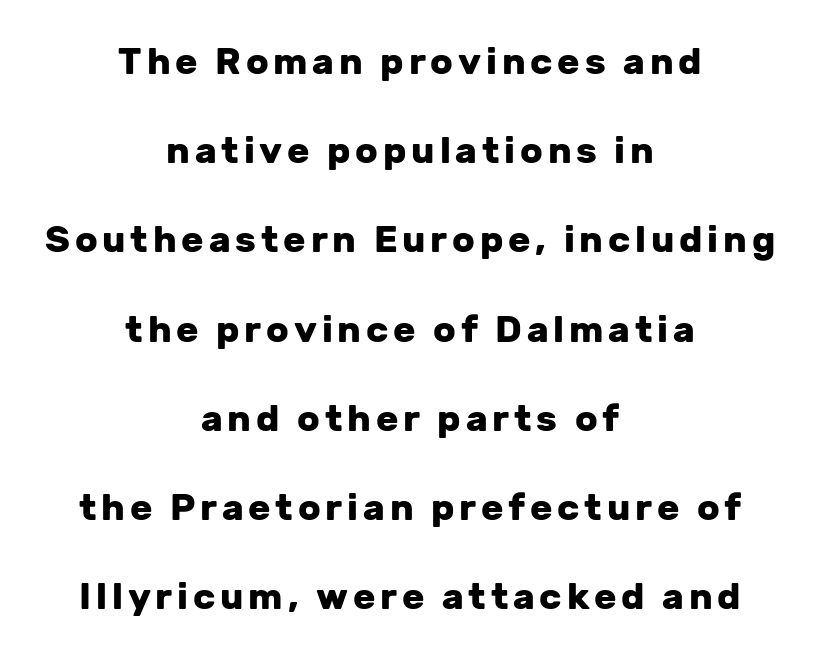
Baseline-to-baseline distance is far greater than the letter height. Are there feet on the stems? There aren't — it's a sans. No word sits above an underline. These lines are rendered in a variable-pitch font.
